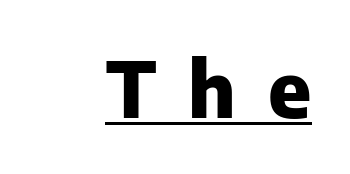
The image shows 76 px heavy sans-serif type, upright; set unusually wide letter spacing (+0.42 em), underlined; low stroke contrast and a medium x-height.
